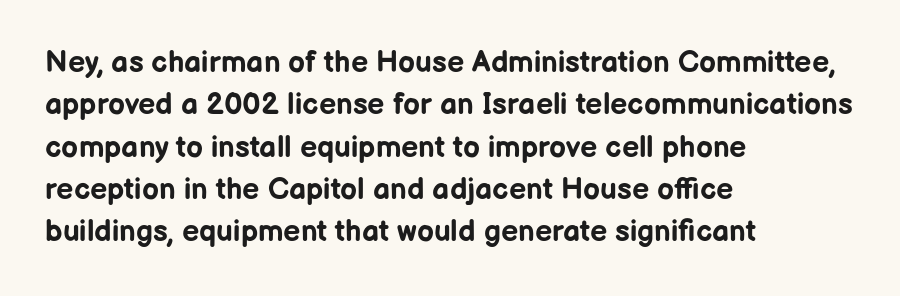
Q: Is the text bold? A: Yes.
Q: Is the text italic (slanted)? A: No, it is upright.
Q: Is the typeface a serif or a sans-serif typeface? A: Sans-serif.
Q: Is the text underlined? A: No.
Q: How is the paragraph aligned? A: Left-aligned.
Q: Is the spacing between letters normal or unusually wide? A: Normal.
Q: Is the spacing between lines tight, normal or loose? A: Normal.
Q: Width (condensed, normal, or wide)? A: Normal.
Q: Stroke contrast? A: Low.
Q: x-height? A: Medium.
Q: Monospaced? A: No.
